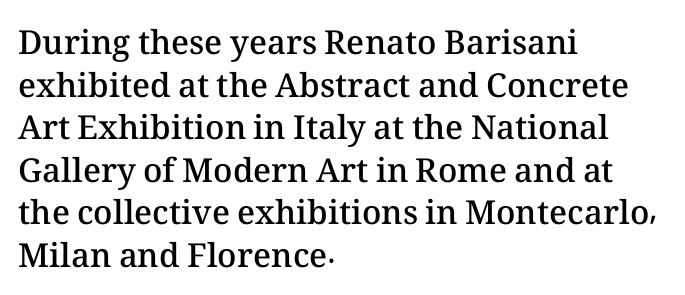
{"italic": "no", "bold": "semi", "weight": "semibold", "width": "normal", "stroke_contrast": "medium", "x_height": "medium", "monospaced": "no", "underline": "no", "align": "left", "line_spacing": "normal", "line_spacing_ratio": 1.29, "letter_spacing": "normal", "letter_spacing_em": 0.0, "glyph_px": 33}
